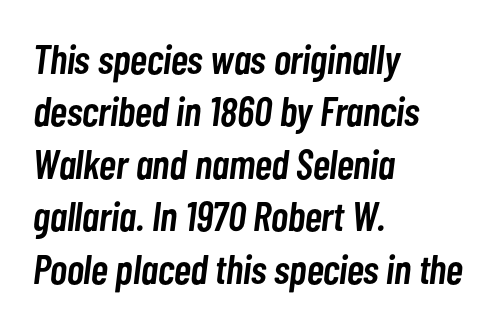
Does the lettering tilt? It does — this is italic. The characters look somewhat weighty, a semibold short of true bold. The glyphs are unaccompanied by any horizontal stroke below them. In CSS terms this would be text-align: left.
